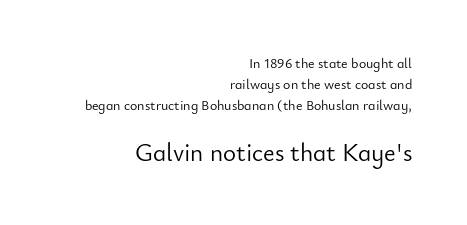
The image shows 25 px text type, upright; set right-aligned, normal line spacing (1.51x), normal letter spacing, not underlined; the second (bottom) block is 1.79x larger.
